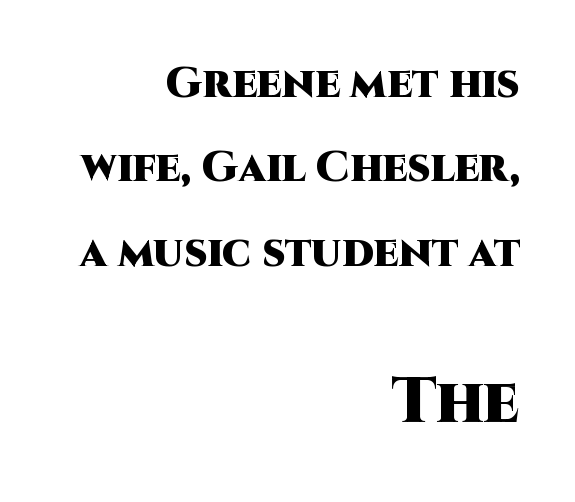
Unmarked baselines from the first word to the last. In terms of weight, the rendering is a true, heavy bold. How are the letters spaced? Ordinarily, with no added tracking. Here the designer chose a conventional face with non-uniform glyph widths. Is there any slant? The stems are plumb.
